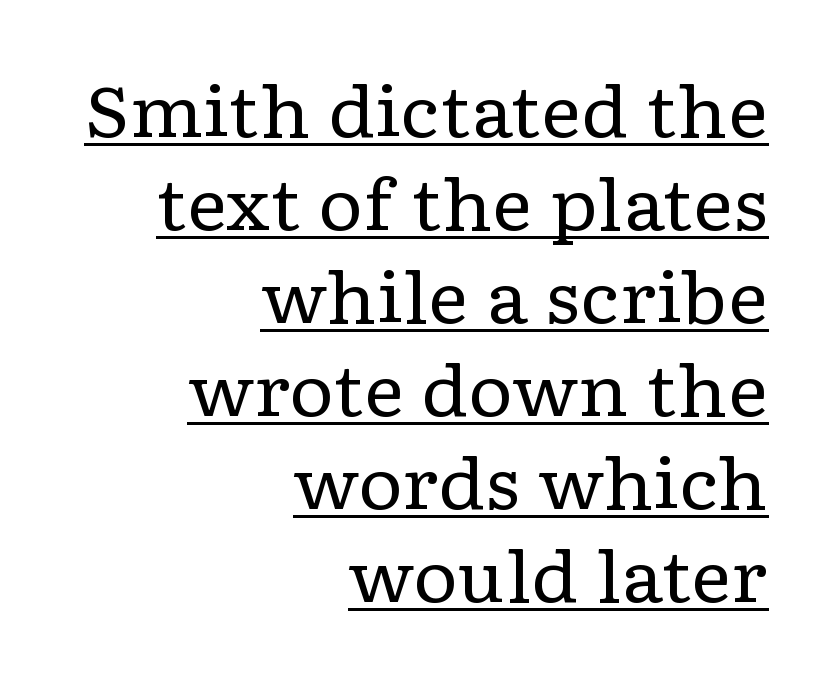
Students, observe the line beneath the letters — that is underlining. Stroke thickness stays within the range of a standard reading face or lighter. The rendering uses natural spacing where letterforms have individual widths. The typography opts for an upright posture over an oblique one. Inter-character spacing is left at the font's built-in metrics. This rendering employs a face with finishing strokes, i.e., a serif.
